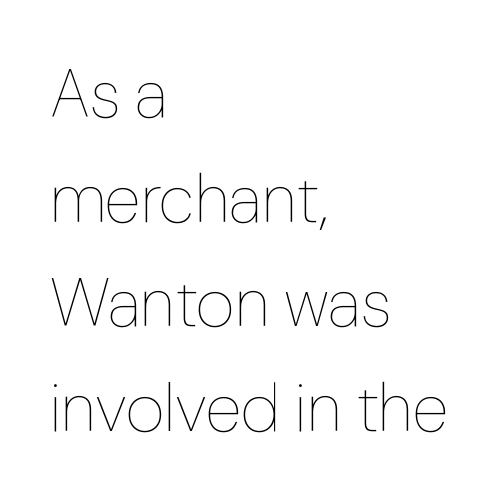
{"italic": "no", "bold": "no", "weight": "thin", "width": "normal", "stroke_contrast": "low", "x_height": "medium", "monospaced": "no", "underline": "no", "align": "left", "line_spacing": "normal", "line_spacing_ratio": 1.56, "letter_spacing": "normal", "letter_spacing_em": 0.0, "glyph_px": 67}
